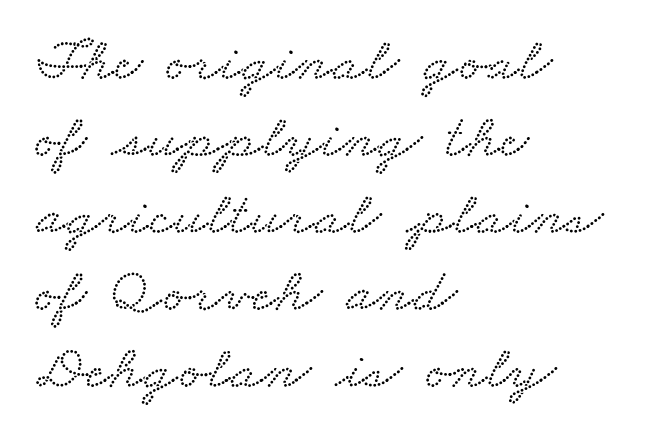
The image shows 62 px wide serif type; set left-aligned, line spacing 1.24x, normal letter spacing, not underlined; low stroke contrast and a small x-height.
